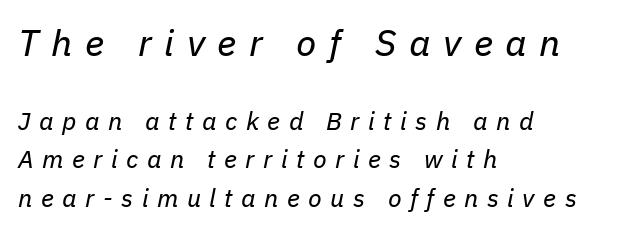
The face used here is proportionally spaced, like ordinary book or web type. Someone cranked the tracking dial way up on this one. Leading: standard. Anything drawn beneath the words? Only blank space. The letters are slanted; this is an italic face. Think standard paragraph weight, or any step lighter than that.
